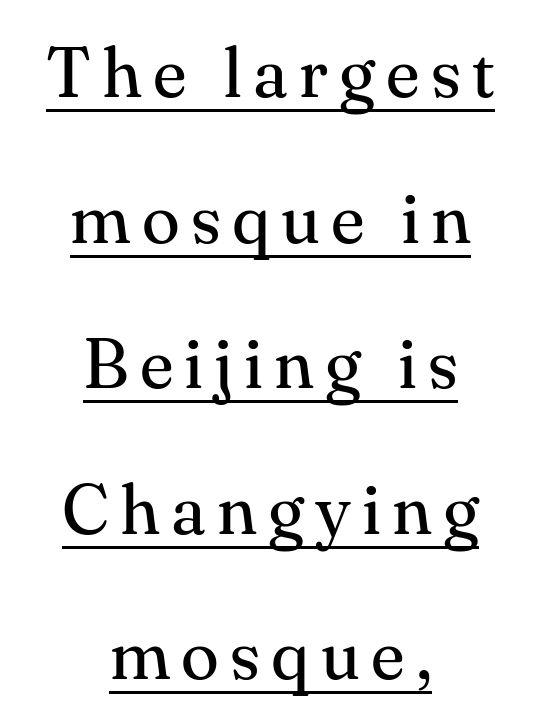
Observe the serifs anchoring each vertical stroke in this sample. Nope, not italic — everything's standing straight. Does a line run under the words? Yes, clearly. Casual observation: everything's sitting right in the middle.
